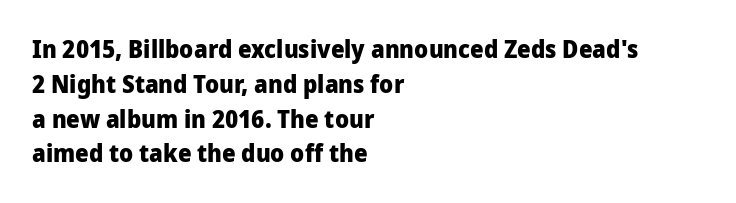
Q: Is the text bold? A: Yes.
Q: Is the text italic (slanted)? A: No, it is upright.
Q: Is the text underlined? A: No.
Q: How is the paragraph aligned? A: Left-aligned.
Q: Is the spacing between letters normal or unusually wide? A: Normal.
Q: Is the spacing between lines tight, normal or loose? A: Normal.
